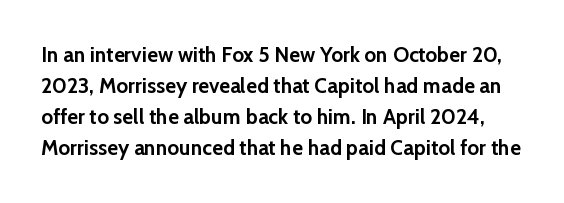
{"italic": "no", "bold": "yes", "underline": "no", "line_spacing": "normal", "line_spacing_ratio": 1.48, "letter_spacing": "normal", "letter_spacing_em": 0.0, "glyph_px": 21}
